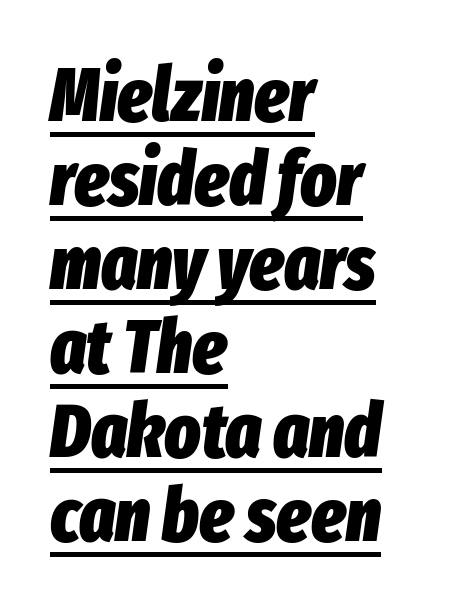
Reading down the column, the eye jumps only a short way to each next line. This rendering leaves character spacing at its baseline value. Line beginnings align vertically; line endings do not. A dark, heavy texture on the line: the type is bold. The axis of the letterforms is tilted away from vertical. The passage shown is underscored from start to finish.
